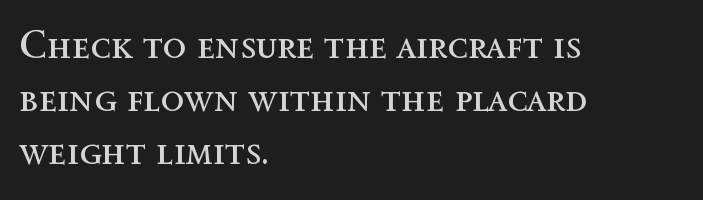
{"italic": "no", "bold": "no", "weight": "regular", "width": "normal", "x_height": "medium", "monospaced": "no", "underline": "no", "align": "left", "line_spacing": "normal", "line_spacing_ratio": 1.36, "letter_spacing": "normal", "letter_spacing_em": 0.0, "glyph_px": 39}
